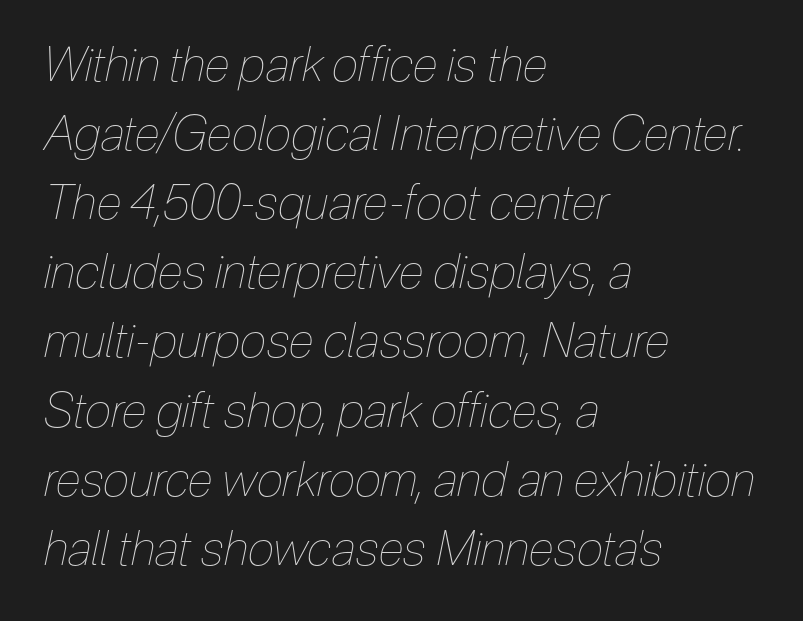
{"italic": "yes", "lean": "right", "slant_degrees": 12, "bold": "no", "weight": "thin", "width": "condensed", "stroke_contrast": "low", "x_height": "medium", "monospaced": "no", "underline": "no", "align": "left", "line_spacing": "normal", "line_spacing_ratio": 1.44, "letter_spacing": "normal", "letter_spacing_em": 0.0, "glyph_px": 48}
